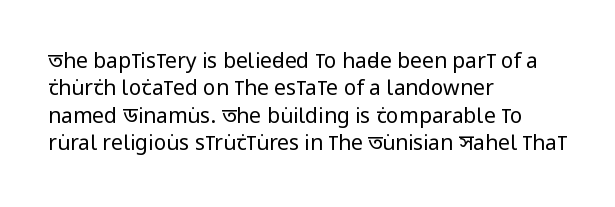
The image shows 21 px text type, upright; set left-aligned, normal line spacing (1.3x), normal letter spacing, not underlined.
